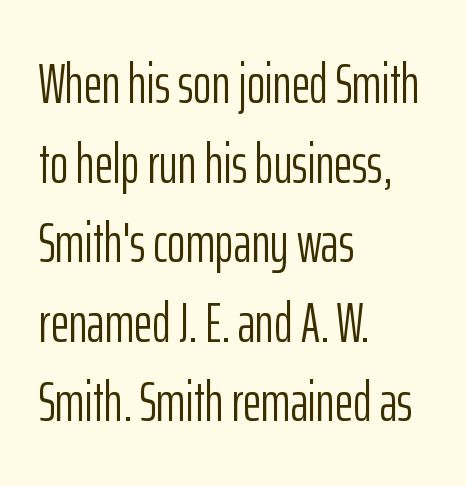
{"serif": "no", "italic": "no", "bold": "no", "weight": "light", "width": "condensed", "stroke_contrast": "low", "x_height": "medium", "monospaced": "no", "underline": "no", "align": "left", "line_spacing": "normal", "line_spacing_ratio": 1.42, "letter_spacing": "normal", "letter_spacing_em": 0.0, "glyph_px": 56}
